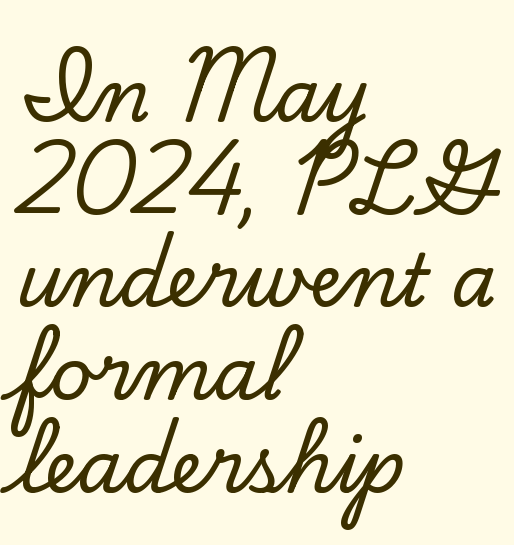
Normally led — the rows are evenly, conventionally spaced. The space beneath each line is pristine and unruled. Yep, those are serifs on the letters.
